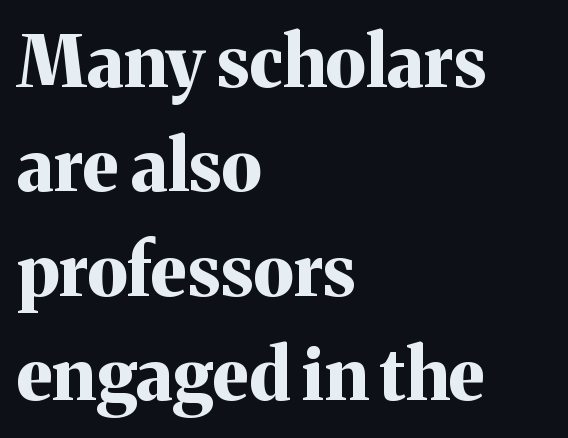
{"serif": "yes", "italic": "no", "bold": "yes", "weight": "bold", "width": "normal", "stroke_contrast": "medium", "x_height": "medium", "monospaced": "no", "underline": "no", "align": "left", "line_spacing": "normal", "line_spacing_ratio": 1.47, "letter_spacing": "normal", "letter_spacing_em": 0.0, "glyph_px": 71}
